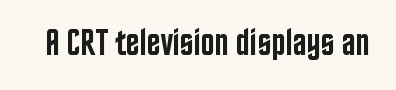
{"serif": "no", "italic": "no", "bold": "semi", "weight": "semibold", "width": "condensed", "stroke_contrast": "low", "x_height": "large", "monospaced": "no", "underline": "no", "letter_spacing": "normal", "letter_spacing_em": 0.0, "glyph_px": 37}
